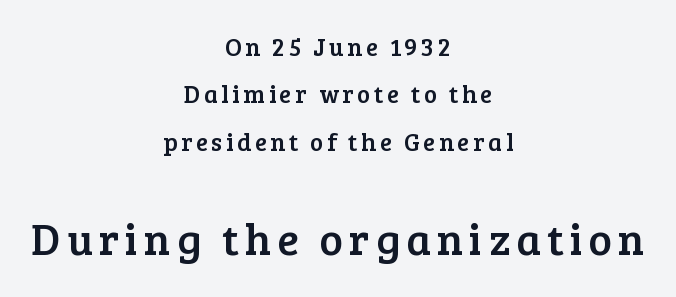
The image shows 44 px serif type, upright; set centered, loose line spacing (1.9x), not underlined; the second (bottom) block is 1.76x larger; low stroke contrast and a medium x-height.
